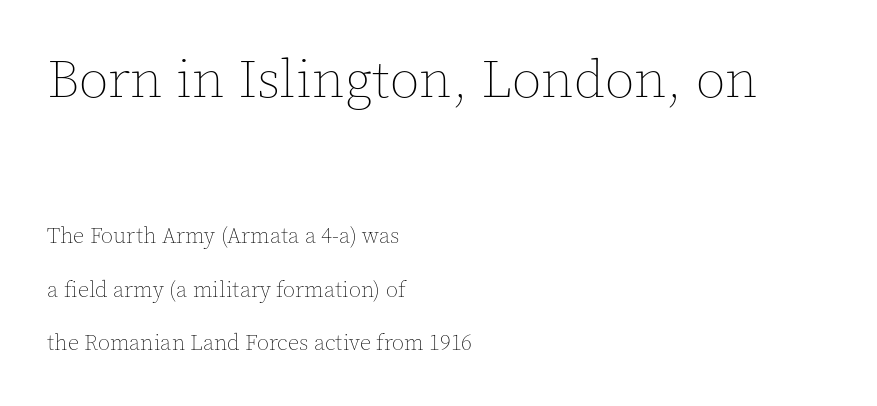
The image shows 54 px thin type, upright; set left-aligned, loose line spacing (2.44x), normal letter spacing, not underlined; the first (top) block is 2.45x larger; a medium x-height.
